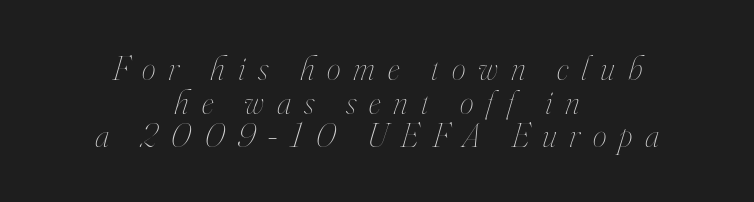
Q: Is the text bold? A: No.
Q: Is the text italic (slanted)? A: Yes, it leans right by about 16 degrees.
Q: Is the text underlined? A: No.
Q: How is the paragraph aligned? A: Centered.
Q: Is the spacing between letters normal or unusually wide? A: Unusually wide.
Q: Is the spacing between lines tight, normal or loose? A: Tight.
Q: Width (condensed, normal, or wide)? A: Condensed.
Q: Stroke contrast? A: High.
Q: x-height? A: Small.
Q: Monospaced? A: No.
